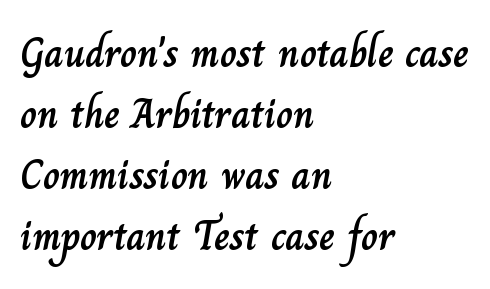
Is this a fixed-width face? No — the glyphs have proportional, varying widths. The tracking reads as untouched default to a designer's eye. Quick note: interline space is typical.
